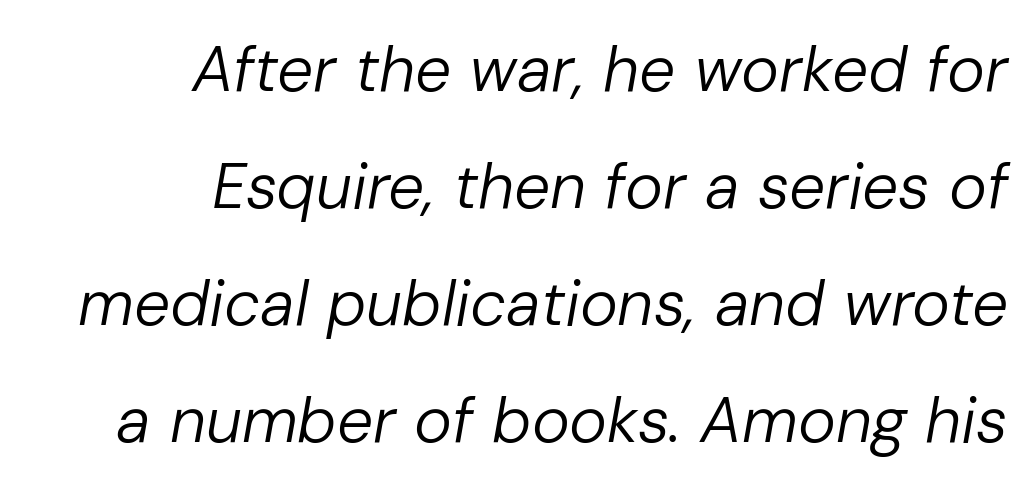
There is no visible air inserted between adjacent glyphs. The passage is arranged like a letterhead date or caption credit — flush right. A quiet, ordinary-to-light weight characterises the typeface. Plain, unruled lines of type.
